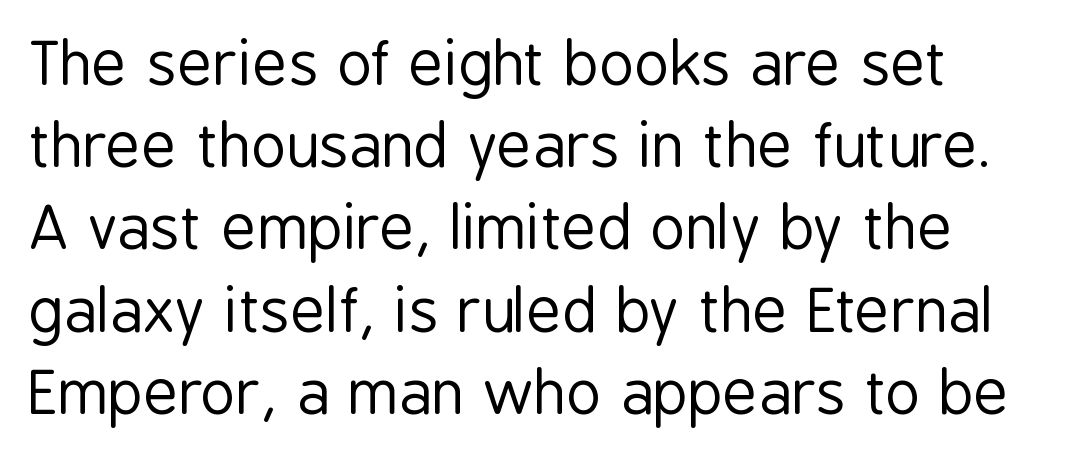
{"serif": "no", "italic": "no", "bold": "no", "weight": "regular", "width": "condensed", "stroke_contrast": "low", "x_height": "medium", "monospaced": "no", "underline": "no", "line_spacing": "normal", "line_spacing_ratio": 1.37, "letter_spacing": "normal", "letter_spacing_em": 0.0, "glyph_px": 60}
